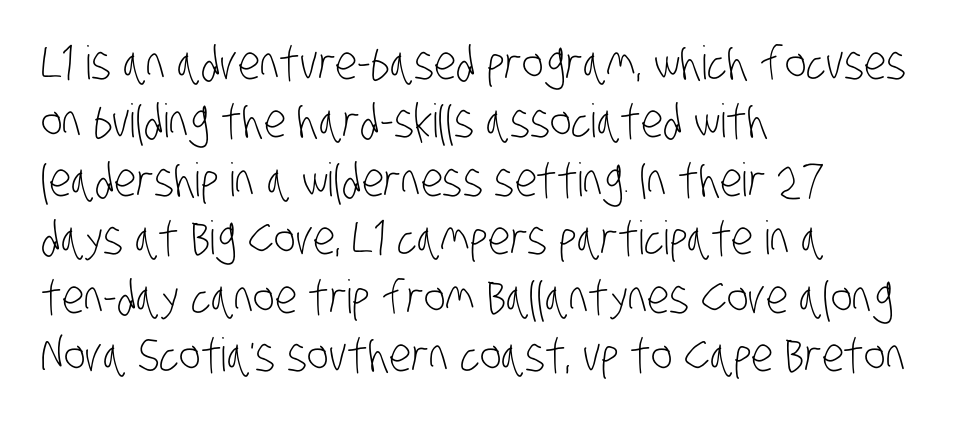
Q: Is the text bold? A: No.
Q: Is the typeface a serif or a sans-serif typeface? A: Sans-serif.
Q: Is the text underlined? A: No.
Q: How is the paragraph aligned? A: Left-aligned.
Q: Is the spacing between letters normal or unusually wide? A: Normal.
Q: Is the spacing between lines tight, normal or loose? A: Normal.
Q: Width (condensed, normal, or wide)? A: Condensed.
Q: Stroke contrast? A: Low.
Q: x-height? A: Large.
Q: Monospaced? A: No.
